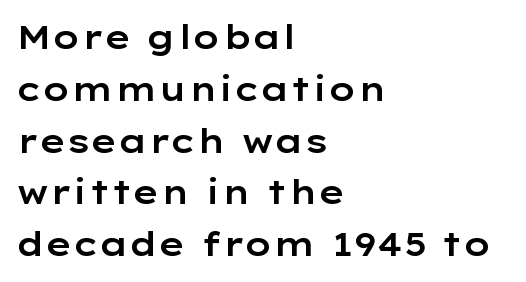
Q: Is the text italic (slanted)? A: No, it is upright.
Q: Is the typeface a serif or a sans-serif typeface? A: Sans-serif.
Q: Is the text underlined? A: No.
Q: How is the paragraph aligned? A: Left-aligned.
Q: Is the spacing between letters normal or unusually wide? A: Normal.
Q: Is the spacing between lines tight, normal or loose? A: Normal.
Q: Width (condensed, normal, or wide)? A: Wide.
Q: Stroke contrast? A: Low.
Q: x-height? A: Medium.
Q: Monospaced? A: No.
